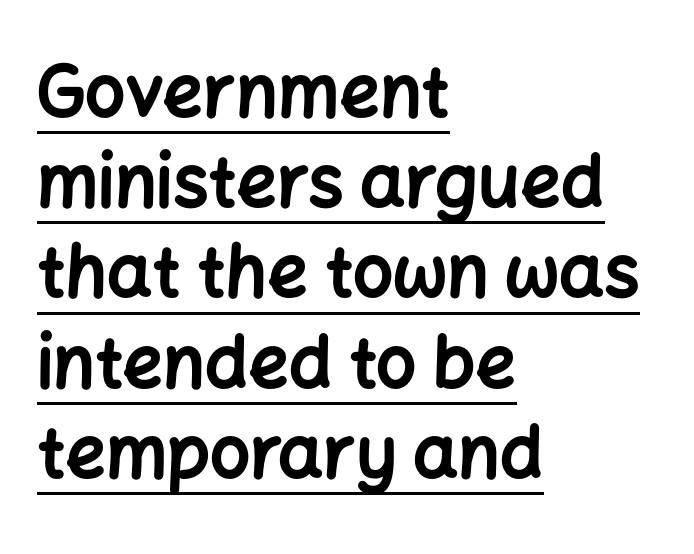
Q: Is the text bold? A: Yes.
Q: Is the text italic (slanted)? A: No, it is upright.
Q: Is the typeface a serif or a sans-serif typeface? A: Sans-serif.
Q: Is the text underlined? A: Yes.
Q: How is the paragraph aligned? A: Left-aligned.
Q: Is the spacing between letters normal or unusually wide? A: Normal.
Q: Is the spacing between lines tight, normal or loose? A: Normal.
Q: Width (condensed, normal, or wide)? A: Normal.
Q: Stroke contrast? A: Low.
Q: x-height? A: Medium.
Q: Monospaced? A: No.
